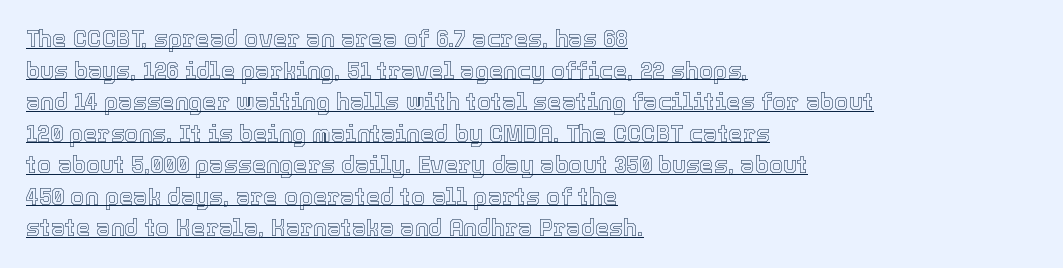
The vertical gap from one line to the next is medium. Notice how a bar underscores the lettering throughout. Tracking value appears to be zero — textbook default spacing. Line starts are locked; line ends wander.
